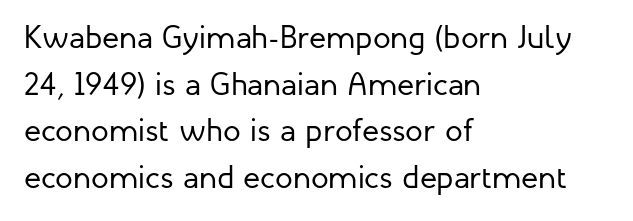
{"serif": "no", "italic": "no", "bold": "no", "weight": "regular", "width": "normal", "stroke_contrast": "low", "x_height": "medium", "monospaced": "no", "underline": "no", "align": "left", "line_spacing": "normal", "line_spacing_ratio": 1.46, "letter_spacing": "normal", "letter_spacing_em": 0.0, "glyph_px": 32}
